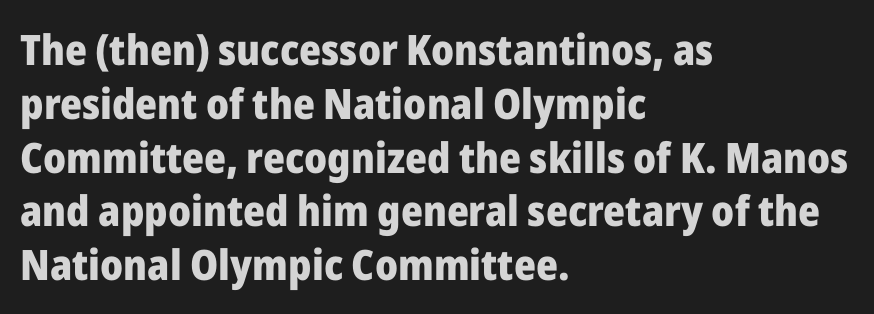
The paragraph has a hard left edge and a soft right edge. Character widths vary here, with narrow letters taking less room than wide ones. The type family on display is of the sans-serif kind. In terms of leading, this rendering sits right in the middle.
